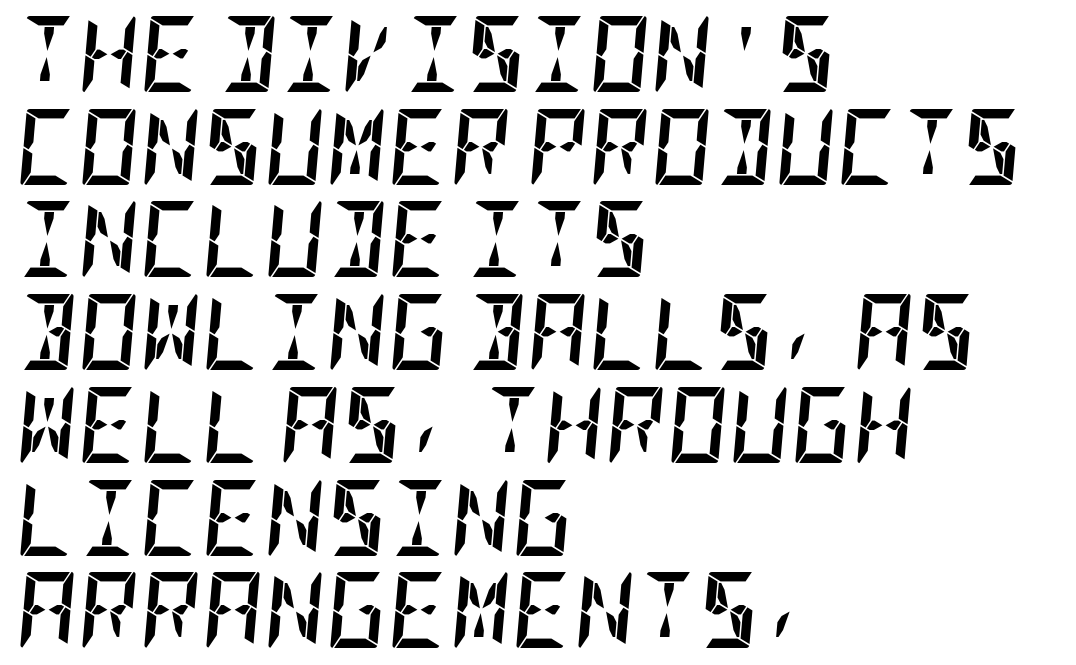
Standard letterfit; no display-style spreading of the glyphs. Caption: bold face, heavy strokes. This is oblique type, the kind used for emphasis or titles. The rag falls on the right side of this text block. The strip under each line holds only bare page.
